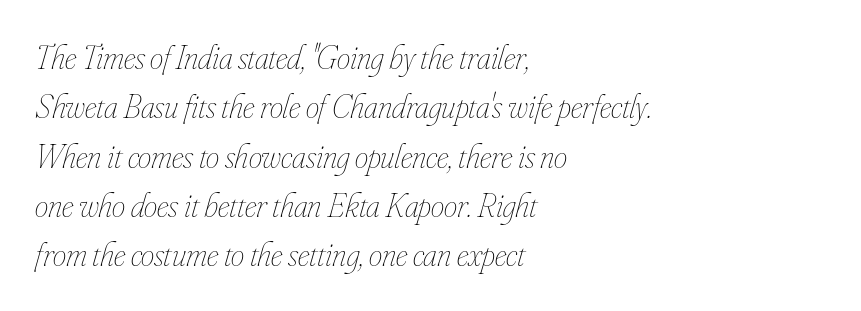
Plain, unruled lines of type. The lines sit at an ordinary, default distance from one another. Notice how the stems are inclined rather than vertical — that's the hallmark of italics. Looks like regular typesetting: each glyph gets only the width it needs. Ink coverage per letter is moderate at most. Leftover space on each line is placed entirely after the last word.
